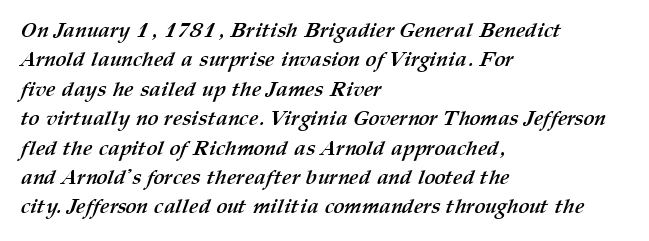
{"bold": "yes", "underline": "no", "align": "left", "line_spacing": "normal", "line_spacing_ratio": 1.4, "letter_spacing": "normal", "letter_spacing_em": 0.0, "glyph_px": 21}
